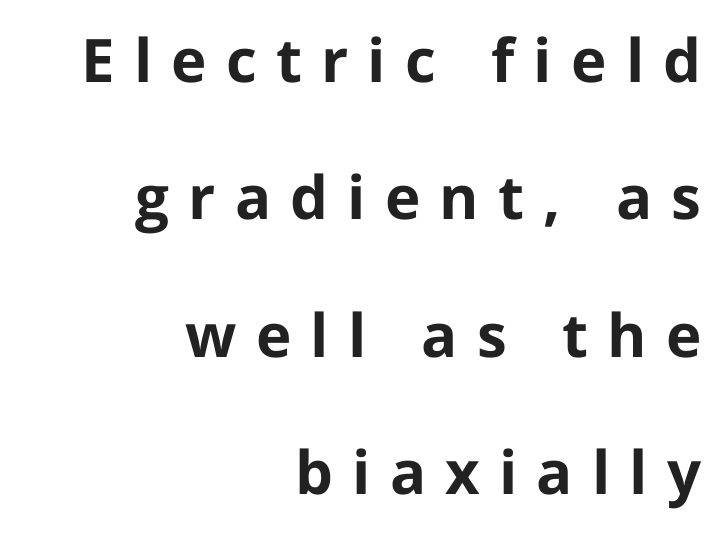
Airy leading. This sample has the flowing, uneven cadence of proportional lettering. Short note: letters widely spaced. Lines of text with bare space underneath. Every stem runs plumb, perpendicular to the baseline. These lines are composed in type without serifs.
